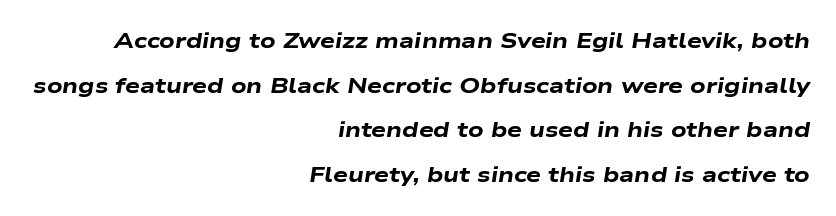
Q: Is the text bold? A: Yes.
Q: Is the text italic (slanted)? A: Yes, it leans right by about 9 degrees.
Q: Is the text underlined? A: No.
Q: How is the paragraph aligned? A: Right-aligned.
Q: Is the spacing between letters normal or unusually wide? A: Normal.
Q: Is the spacing between lines tight, normal or loose? A: Loose.
